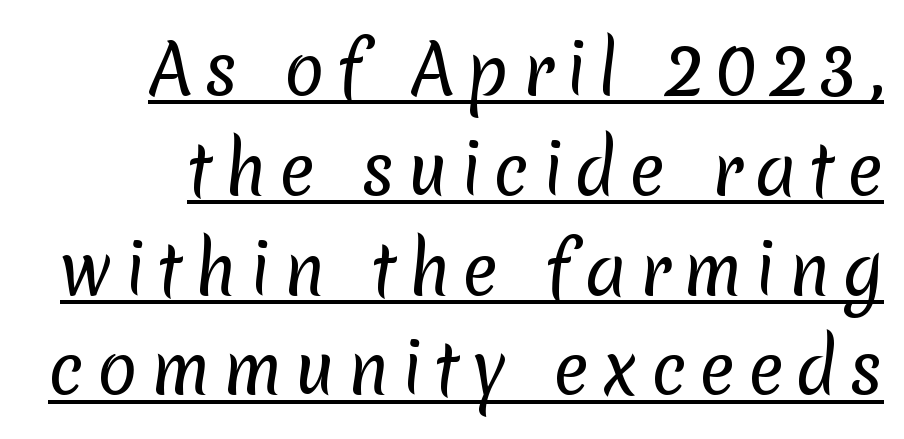
{"serif": "no", "bold": "no", "weight": "regular", "width": "normal", "stroke_contrast": "low", "x_height": "medium", "monospaced": "no", "underline": "yes", "line_spacing": "normal", "line_spacing_ratio": 1.49, "glyph_px": 67}
